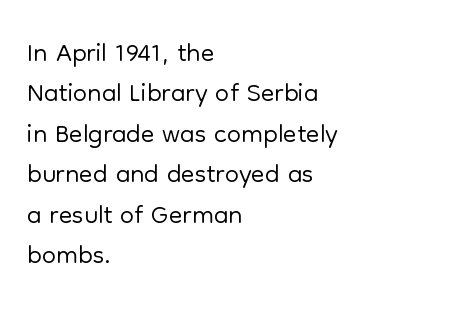
{"serif": "no", "italic": "no", "bold": "no", "weight": "light", "width": "normal", "stroke_contrast": "low", "x_height": "medium", "monospaced": "no", "underline": "no", "align": "left", "line_spacing": "tight", "line_spacing_ratio": 1.01, "letter_spacing": "normal", "letter_spacing_em": 0.0, "glyph_px": 40}
